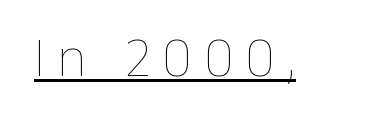
{"italic": "no", "bold": "no", "weight": "thin", "width": "normal", "stroke_contrast": "low", "x_height": "medium", "monospaced": "no", "underline": "yes", "letter_spacing": "wide", "letter_spacing_em": 0.21, "glyph_px": 56}
